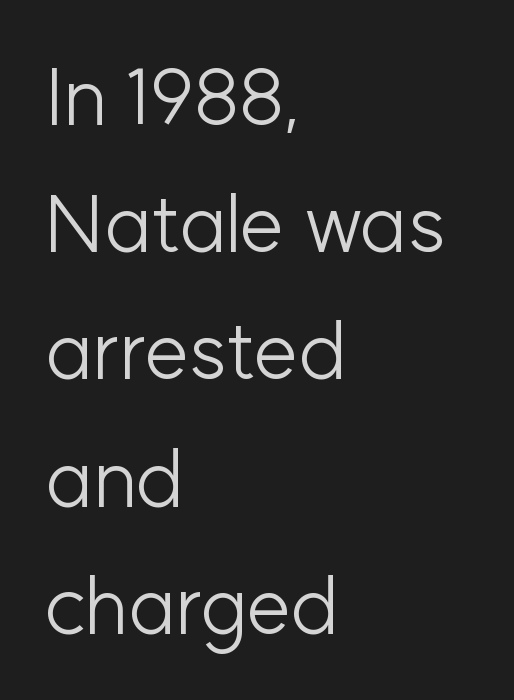
Q: Is the text bold? A: No.
Q: Is the text italic (slanted)? A: No, it is upright.
Q: Is the typeface a serif or a sans-serif typeface? A: Sans-serif.
Q: Is the text underlined? A: No.
Q: How is the paragraph aligned? A: Left-aligned.
Q: Is the spacing between letters normal or unusually wide? A: Normal.
Q: Is the spacing between lines tight, normal or loose? A: Normal.
Q: Width (condensed, normal, or wide)? A: Normal.
Q: Stroke contrast? A: Low.
Q: x-height? A: Medium.
Q: Monospaced? A: No.
